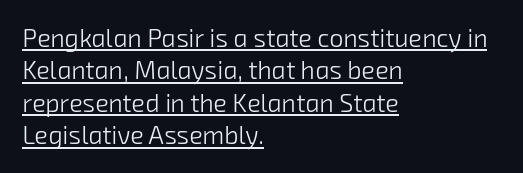
Q: Is the text bold? A: No.
Q: Is the text underlined? A: Yes.
Q: How is the paragraph aligned? A: Left-aligned.
Q: Is the spacing between letters normal or unusually wide? A: Normal.
Q: Is the spacing between lines tight, normal or loose? A: Normal.
